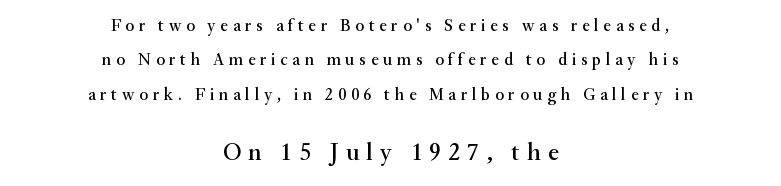
{"italic": "no", "underline": "no", "align": "center", "line_spacing": "loose", "line_spacing_ratio": 2.02, "letter_spacing": "wide", "letter_spacing_em": 0.28, "larger_block": "second", "size_ratio": 1.47, "glyph_px": 25}
